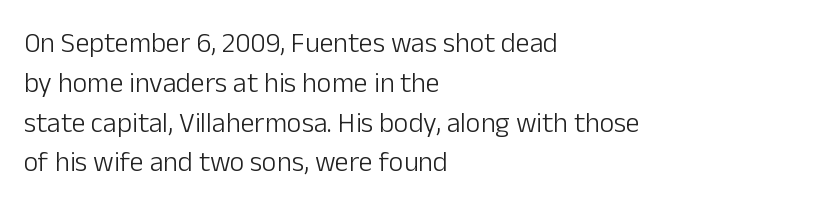
{"serif": "no", "italic": "no", "bold": "no", "weight": "light", "width": "normal", "stroke_contrast": "low", "x_height": "medium", "monospaced": "no", "underline": "no", "align": "left", "line_spacing": "normal", "line_spacing_ratio": 1.42, "letter_spacing": "normal", "letter_spacing_em": 0.0, "glyph_px": 28}
